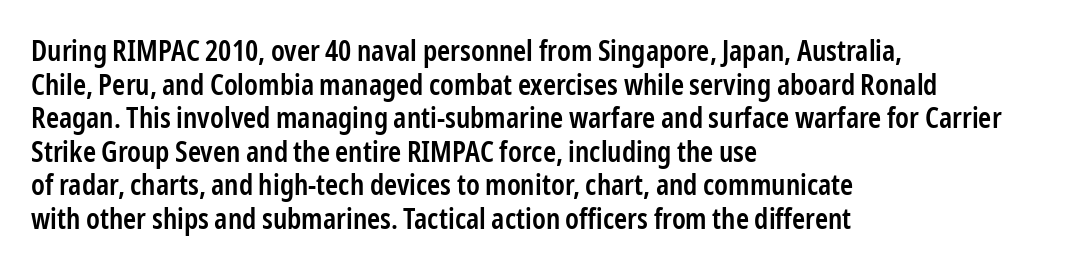
Does the type have serifs? No, each stem ends abruptly. These lines are rendered in a variable-pitch font. This is the regular roman posture of the typeface. Compared with typical body copy, the letter spacing here is the same.
